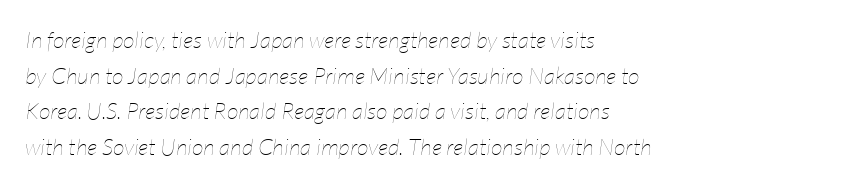
{"italic": "yes", "lean": "right", "slant_degrees": 7, "bold": "no", "underline": "no", "align": "left", "line_spacing": "normal", "line_spacing_ratio": 1.55, "letter_spacing": "normal", "letter_spacing_em": 0.0, "glyph_px": 23}
